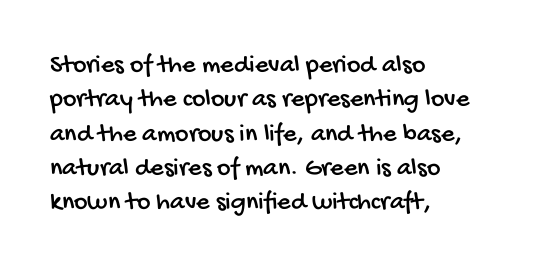
This rendering features lettering with no underline. Tracking here is standard; glyphs follow each other at the usual distance. The paragraph has a hard left edge and a soft right edge. Quick note: interline space is typical.
